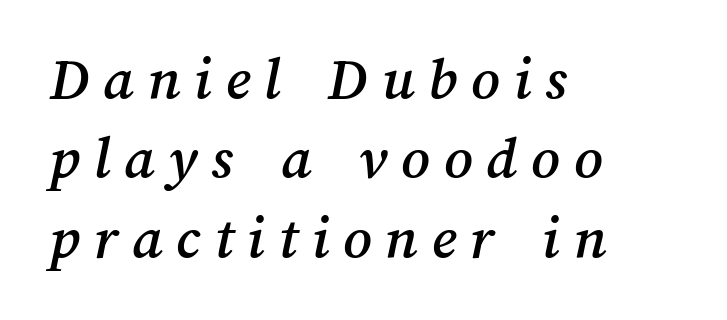
{"width": "normal", "stroke_contrast": "medium", "x_height": "medium", "monospaced": "no", "underline": "no", "align": "left", "line_spacing": "normal", "line_spacing_ratio": 1.28, "letter_spacing": "wide", "letter_spacing_em": 0.22, "glyph_px": 62}
